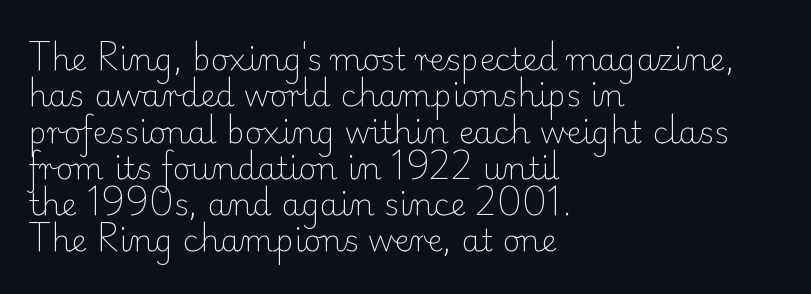
The image shows 31 px light serif type, upright; set left-aligned, line spacing 1.17x, normal letter spacing, not underlined; low stroke contrast and a small x-height.
